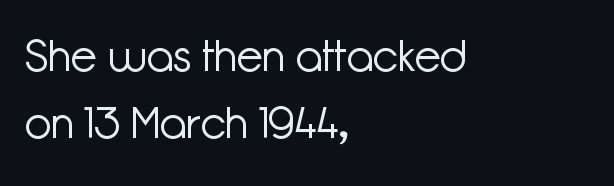
{"serif": "no", "italic": "no", "bold": "no", "weight": "light", "width": "normal", "stroke_contrast": "low", "x_height": "medium", "monospaced": "no", "underline": "no", "align": "left", "line_spacing": "normal", "line_spacing_ratio": 1.55, "letter_spacing": "normal", "letter_spacing_em": 0.0, "glyph_px": 43}
